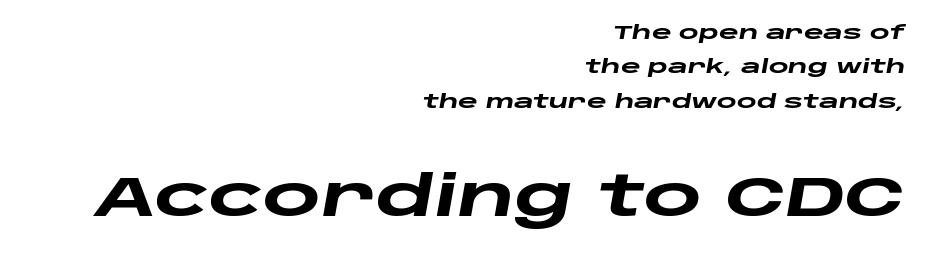
The image shows 56 px heavy, wide type, italic (leaning right); set right-aligned, line spacing 1.81x, normal letter spacing, not underlined; the second (bottom) block is 2.95x larger; low stroke contrast and a large x-height.
